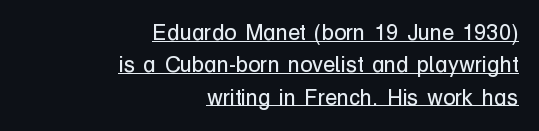
Q: Is the text bold? A: No.
Q: Is the text italic (slanted)? A: No, it is upright.
Q: Is the text underlined? A: Yes.
Q: How is the paragraph aligned? A: Right-aligned.
Q: Is the spacing between letters normal or unusually wide? A: Normal.
Q: Is the spacing between lines tight, normal or loose? A: Normal.
